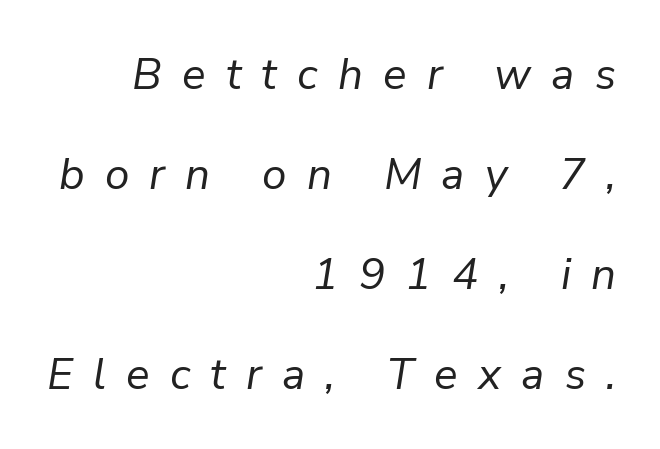
Q: Is the text bold? A: No.
Q: Is the text italic (slanted)? A: Yes, it leans right by about 9 degrees.
Q: Is the text underlined? A: No.
Q: How is the paragraph aligned? A: Right-aligned.
Q: Is the spacing between letters normal or unusually wide? A: Unusually wide.
Q: Is the spacing between lines tight, normal or loose? A: Loose.
Q: Width (condensed, normal, or wide)? A: Normal.
Q: Stroke contrast? A: Low.
Q: x-height? A: Medium.
Q: Monospaced? A: No.
